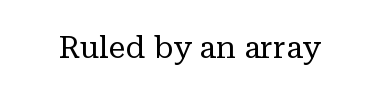
{"serif": "yes", "italic": "no", "bold": "no", "weight": "regular", "width": "normal", "stroke_contrast": "low", "x_height": "medium", "monospaced": "no", "underline": "no", "letter_spacing": "normal", "letter_spacing_em": 0.0, "glyph_px": 31}
